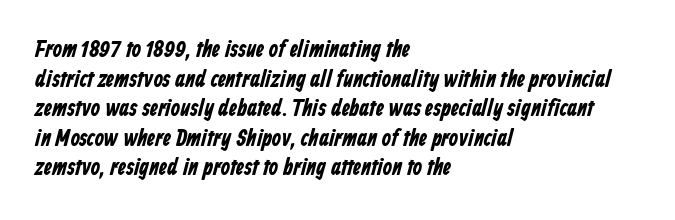
A classic flush-left, rag-right setting is used for this passage. You could call the tracking neutral — neither tight nor loose. The space directly below the letters is spotless. Weight check: bold — yes, fully.
